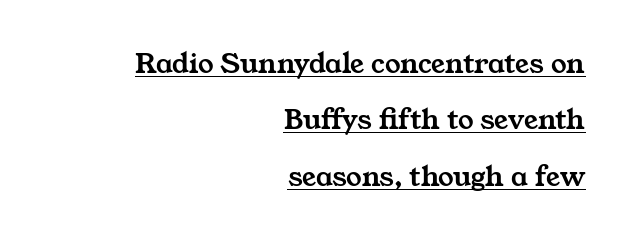
The letters advance in unequal steps, a hallmark of proportional type. Tracking value appears to be zero — textbook default spacing. Stroke terminals: seriffed. Line ends are locked; line starts wander.
